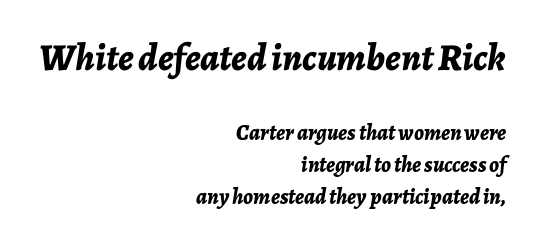
Q: Is the text bold? A: Yes.
Q: Is the text italic (slanted)? A: Yes, it leans right by about 7 degrees.
Q: Is the text underlined? A: No.
Q: How is the paragraph aligned? A: Right-aligned.
Q: Is the spacing between letters normal or unusually wide? A: Normal.
Q: Is the spacing between lines tight, normal or loose? A: Normal.
Q: Which block of text is set in a larger size, the first (top) or the second (bottom)? A: The first (top) one.
Q: Width (condensed, normal, or wide)? A: Normal.
Q: Stroke contrast? A: Low.
Q: x-height? A: Medium.
Q: Monospaced? A: No.
